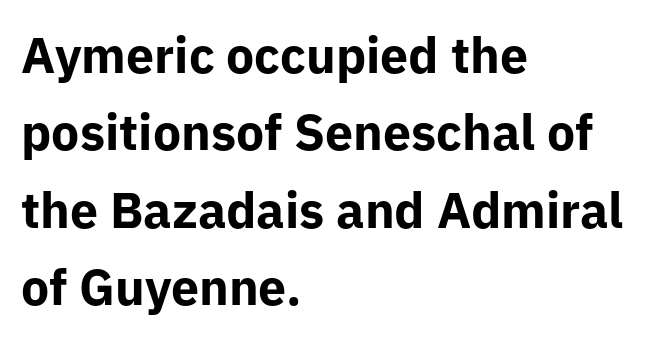
The image shows 50 px bold sans-serif type, upright; set left-aligned, normal line spacing (1.55x), normal letter spacing, not underlined; low stroke contrast and a medium x-height.
